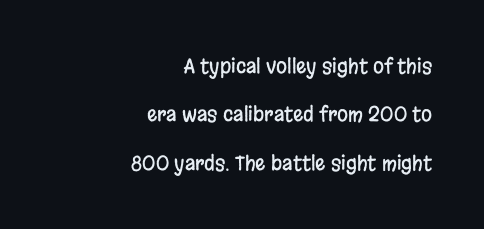
The image shows 20 px text type, upright; set right-aligned, loose line spacing (2.42x), normal letter spacing, not underlined.
